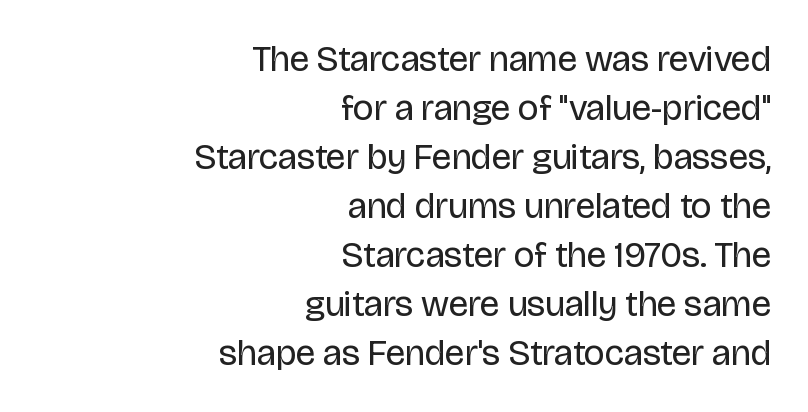
Students, observe: this is what conventionally led text looks like. The letterforms sit at book weight or below. Spacing verdict: proportional, widths tailored to each character. This sample is right-justified, so line beginnings fall wherever the words allow. Unlike a traditional serif, this face leaves its strokes unadorned. The specimen reads as upright at a glance.
